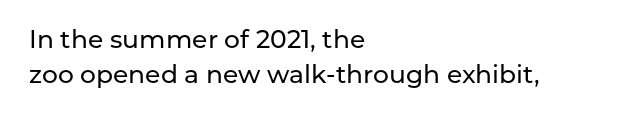
Q: Is the text italic (slanted)? A: No, it is upright.
Q: Is the text underlined? A: No.
Q: How is the paragraph aligned? A: Left-aligned.
Q: Is the spacing between letters normal or unusually wide? A: Normal.
Q: Is the spacing between lines tight, normal or loose? A: Normal.
